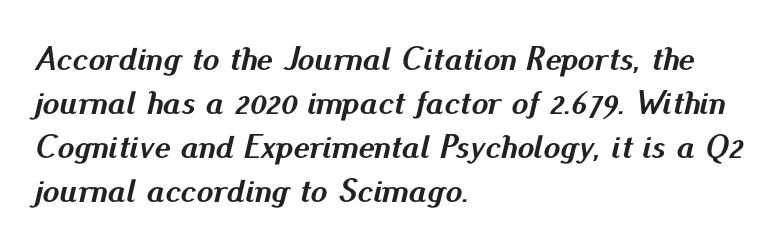
{"italic": "yes", "lean": "right", "slant_degrees": 13, "bold": "yes", "weight": "semibold", "width": "normal", "stroke_contrast": "medium", "x_height": "small", "monospaced": "no", "underline": "no", "align": "left", "line_spacing": "normal", "line_spacing_ratio": 1.29, "letter_spacing": "normal", "letter_spacing_em": 0.0, "glyph_px": 34}
